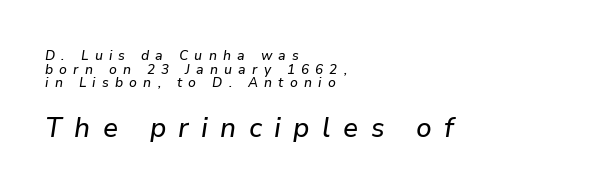
The vertical gap from one line to the next is small. Think of a printed novel: that variable character pitch is what you see here. Italic? Definitely — the glyphs are oblique. The face used here is rendered with a markedly widened letterfit.
